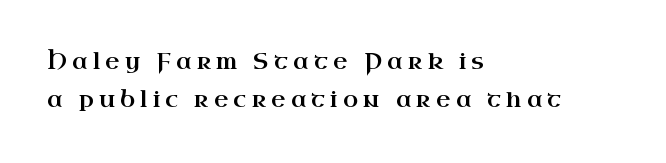
The image shows 22 px text type, upright; set left-aligned, line spacing 1.74x, unusually wide letter spacing (+0.24 em), not underlined.
